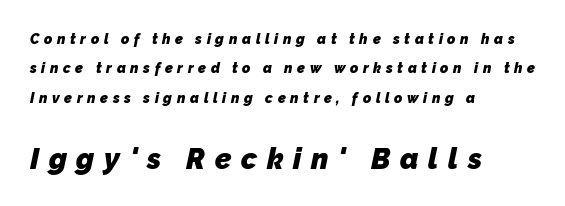
The image shows 29 px heavy sans-serif type; set left-aligned, loose line spacing (2.09x), unusually wide letter spacing (+0.33 em), not underlined; the second (bottom) block is 2.07x larger; low stroke contrast and a medium x-height.
